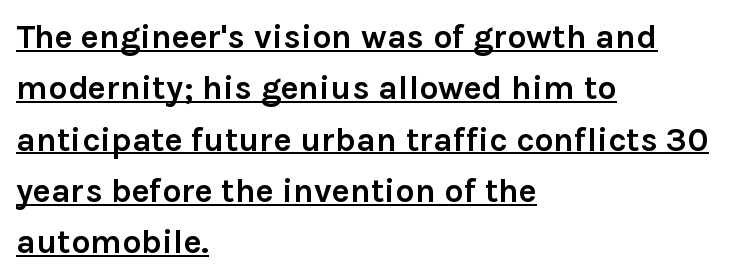
Caption: lettering with a line underneath. The typesetter chose a ragged-right arrangement here. Characters follow at the spacing the type designer built in. These lines sit exactly where default settings would place them. Varying glyph widths throughout — classic text-font behaviour.
